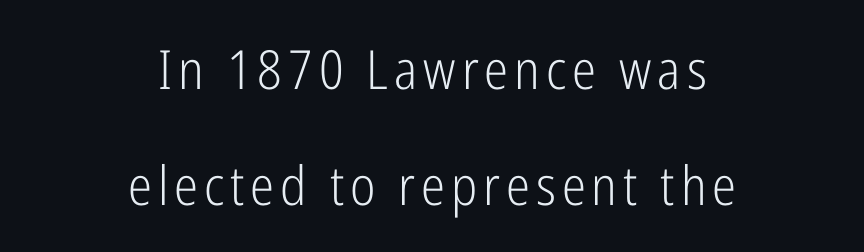
Each letter keeps its own natural width here, so spacing adapts to shape. The face looks like a standard text weight, possibly lighter. Posture: straight, roman, zero tilt. Alignment: centered. Rows of type keep a wide berth in the vertical direction. Font category for this specimen: sans-serif.
